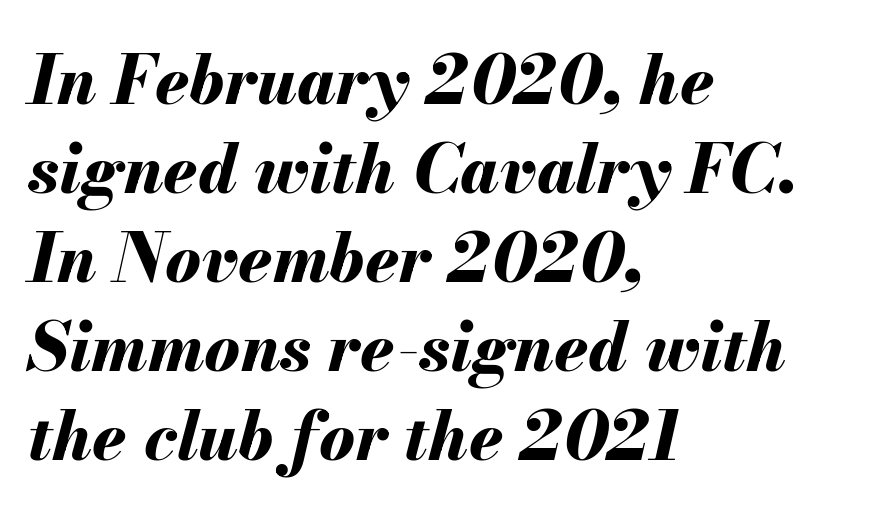
The image shows 67 px bold type, italic (leaning right); set left-aligned, normal line spacing (1.33x), normal letter spacing, not underlined; medium stroke contrast and a small x-height.
